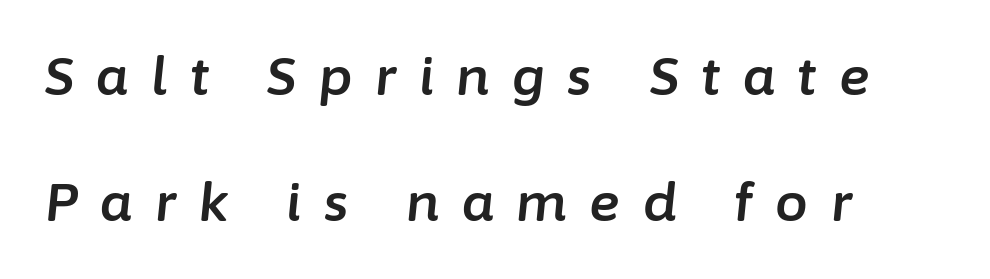
{"italic": "yes", "lean": "right", "slant_degrees": 6, "width": "normal", "stroke_contrast": "low", "x_height": "medium", "monospaced": "no", "underline": "no", "align": "left", "line_spacing": "loose", "line_spacing_ratio": 2.42, "letter_spacing": "wide", "letter_spacing_em": 0.44, "glyph_px": 52}
